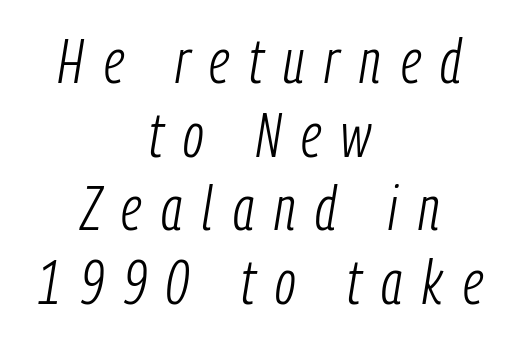
The image shows 63 px light, condensed type, italic (leaning right); set centered, line spacing 1.17x, unusually wide letter spacing (+0.32 em), not underlined; low stroke contrast and a medium x-height.
